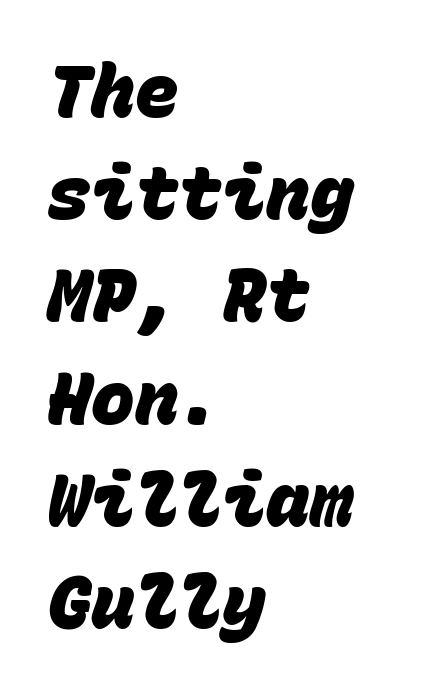
{"serif": "no", "bold": "yes", "weight": "heavy", "width": "normal", "stroke_contrast": "low", "x_height": "large", "monospaced": "yes", "underline": "no", "align": "left", "line_spacing": "normal", "line_spacing_ratio": 1.4, "letter_spacing": "normal", "letter_spacing_em": 0.0, "glyph_px": 73}
